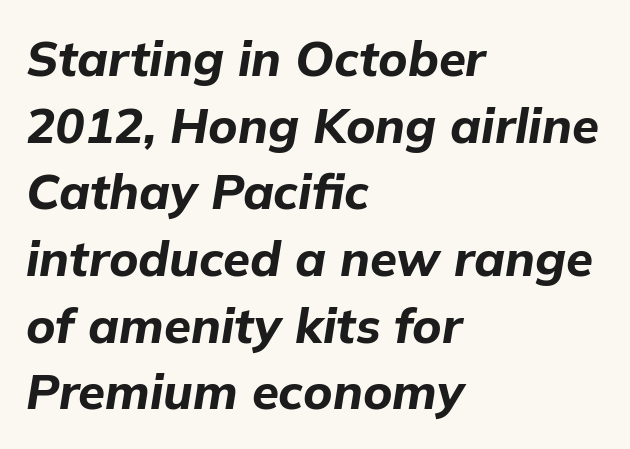
The image shows 49 px bold type, italic (leaning right); set left-aligned, normal line spacing (1.36x), normal letter spacing, not underlined; low stroke contrast and a medium x-height.
